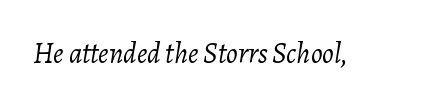
Slanted lettering throughout. Standard letterfit; no display-style spreading of the glyphs. The glyphs are unaccompanied by any horizontal stroke below them. Think standard paragraph weight, or any step lighter than that. Do the characters align in a grid? No, the font is proportional.
